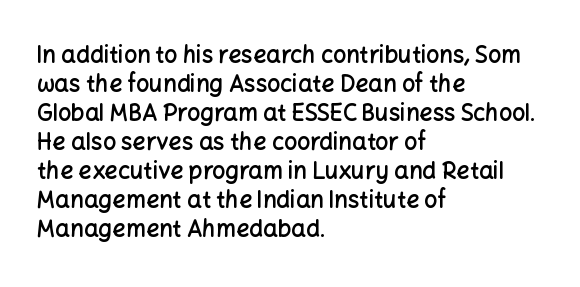
These lines keep a tight, regular rhythm from letter to letter. Horizontally, the lines are justified to the leading edge only. Normally led — the rows are evenly, conventionally spaced. The axis of the letterforms is exactly vertical. Bold? Not quite — semibold, heavier than regular but stopping short.
